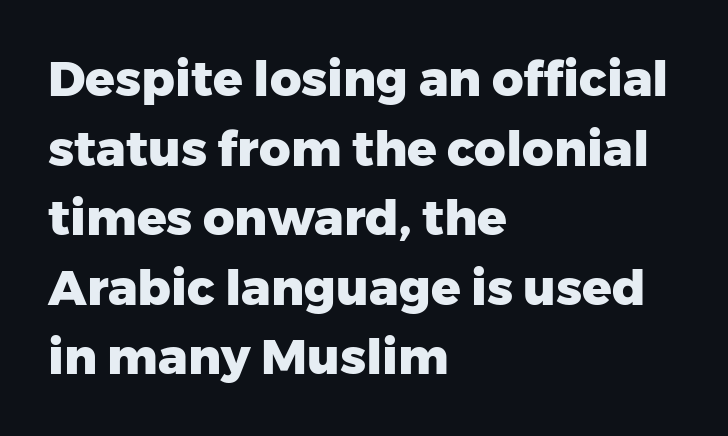
Q: Is the text bold? A: Yes.
Q: Is the text italic (slanted)? A: No, it is upright.
Q: Is the typeface a serif or a sans-serif typeface? A: Sans-serif.
Q: Is the text underlined? A: No.
Q: How is the paragraph aligned? A: Left-aligned.
Q: Is the spacing between letters normal or unusually wide? A: Normal.
Q: Is the spacing between lines tight, normal or loose? A: Normal.
Q: Width (condensed, normal, or wide)? A: Normal.
Q: Stroke contrast? A: Low.
Q: x-height? A: Medium.
Q: Monospaced? A: No.
